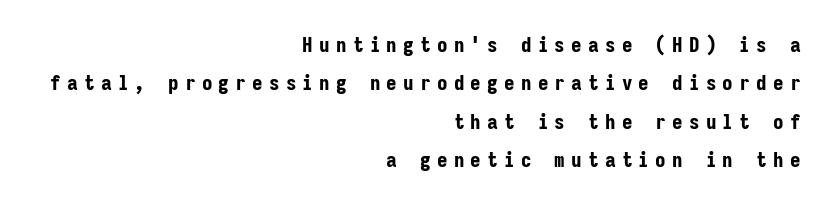
Caption: expanded tracking, letters set apart. Compared with an ordinary text face, these strokes are far heavier — a full bold. These lines are set flush right with a ragged left edge. The words here are not underlined. Do the letters lean? They stand straight.
